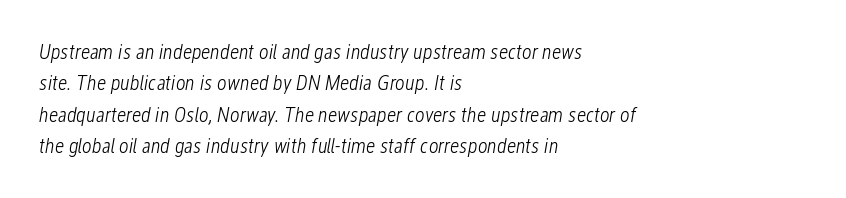
{"italic": "yes", "lean": "right", "slant_degrees": 12, "bold": "no", "underline": "no", "align": "left", "line_spacing": "normal", "line_spacing_ratio": 1.49, "letter_spacing": "normal", "letter_spacing_em": 0.0, "glyph_px": 21}
